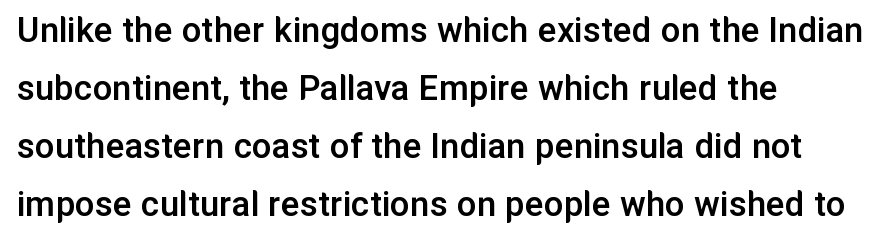
The image shows 39 px semibold sans-serif type, upright; set left-aligned, normal line spacing (1.49x), normal letter spacing, not underlined; low stroke contrast and a medium x-height.
